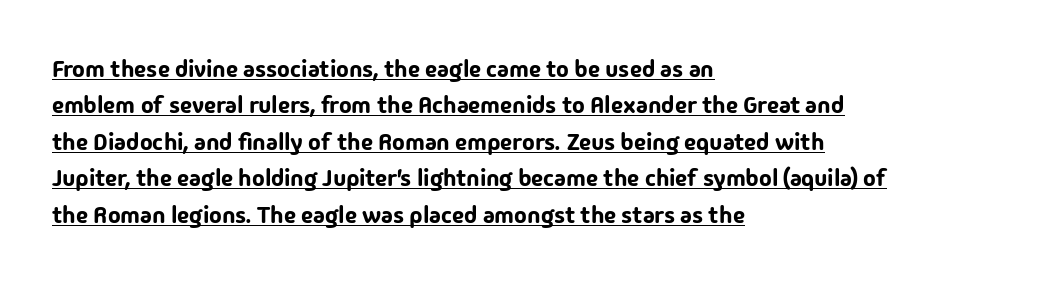
{"italic": "no", "underline": "yes", "align": "left", "line_spacing": "normal", "line_spacing_ratio": 1.52, "letter_spacing": "normal", "letter_spacing_em": 0.0, "glyph_px": 24}
